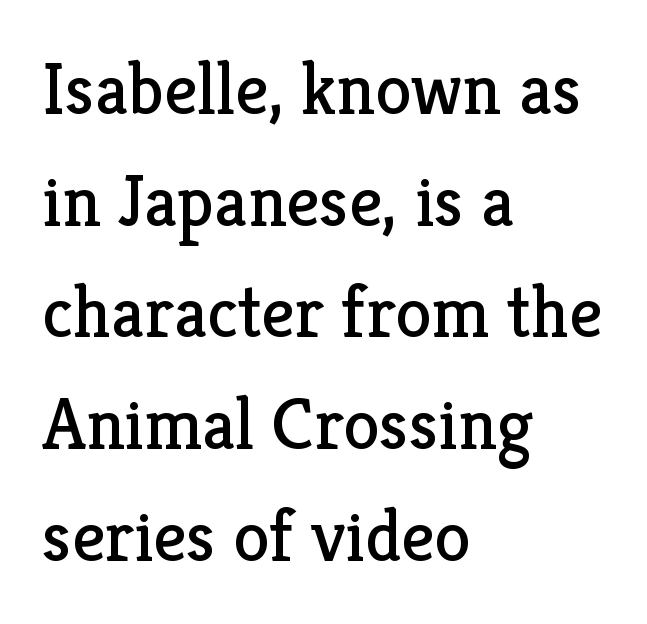
{"serif": "yes", "italic": "no", "bold": "no", "weight": "regular", "width": "normal", "stroke_contrast": "low", "x_height": "medium", "monospaced": "no", "underline": "no", "align": "left", "line_spacing": "normal", "line_spacing_ratio": 1.53, "letter_spacing": "normal", "letter_spacing_em": 0.0, "glyph_px": 73}
